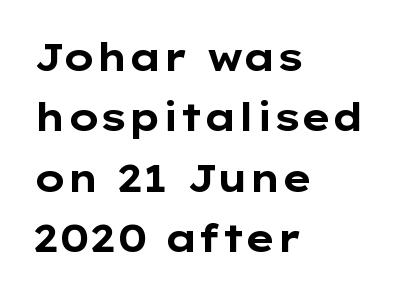
Notice how the passage keeps a crisp vertical edge on the left only. Lines of text with bare space underneath. Each word holds together tightly as a unit, with standard inter-letter gaps. The font is running at its bold setting. Line spacing here is normal.
